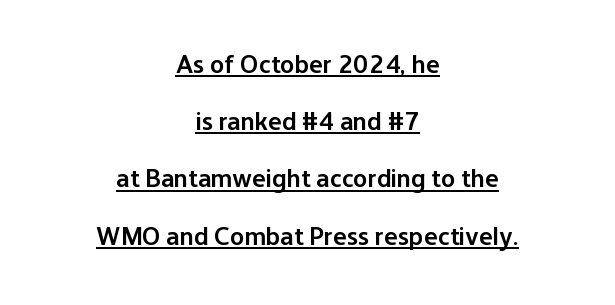
Does the copy run flush right? No — it is centered line by line. Upright lettering throughout. Reading down the column, the eye jumps a long way to each next line. The gaps between neighbouring characters are ordinary and unremarkable.
